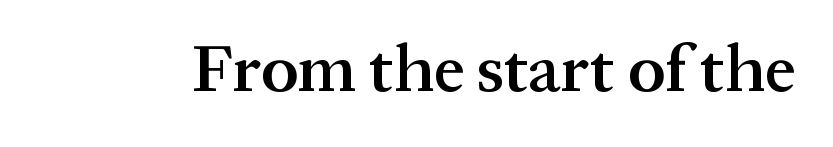
Q: Is the text bold? A: Semi-bold.
Q: Is the text italic (slanted)? A: No, it is upright.
Q: Is the typeface a serif or a sans-serif typeface? A: Serif.
Q: Is the text underlined? A: No.
Q: Is the spacing between letters normal or unusually wide? A: Normal.
Q: Width (condensed, normal, or wide)? A: Normal.
Q: Stroke contrast? A: Medium.
Q: x-height? A: Medium.
Q: Monospaced? A: No.
